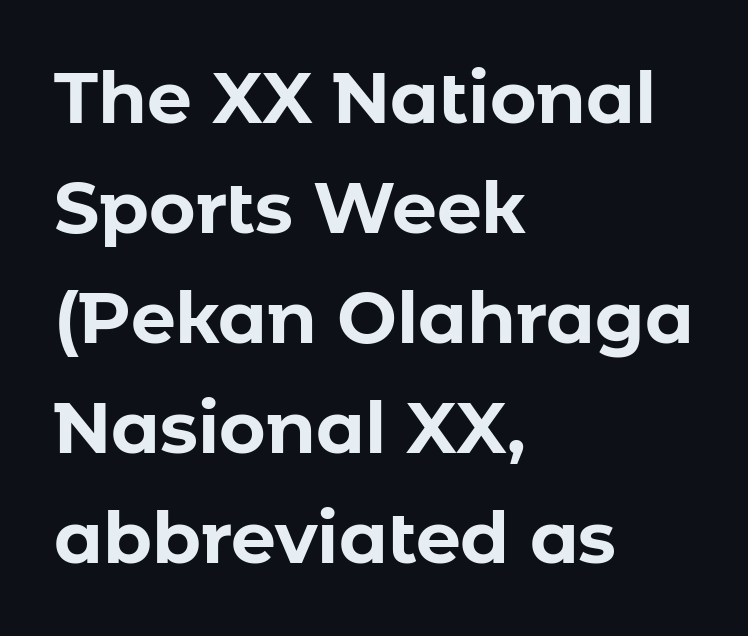
The rendering keeps characters at their native spacing. The string is rendered with underlining switched off. As a designer I'd log this as weight 700, bold. The line-height multiplier appears to be the usual default. To sum up the face: it is a sans, with no serifs. This sample has the flowing, uneven cadence of proportional lettering.
